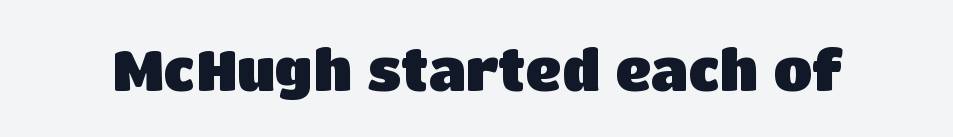
Q: Is the text bold? A: Yes.
Q: Is the text italic (slanted)? A: No, it is upright.
Q: Is the typeface a serif or a sans-serif typeface? A: Sans-serif.
Q: Is the text underlined? A: No.
Q: Is the spacing between letters normal or unusually wide? A: Normal.
Q: Width (condensed, normal, or wide)? A: Normal.
Q: Stroke contrast? A: Low.
Q: x-height? A: Large.
Q: Monospaced? A: No.
